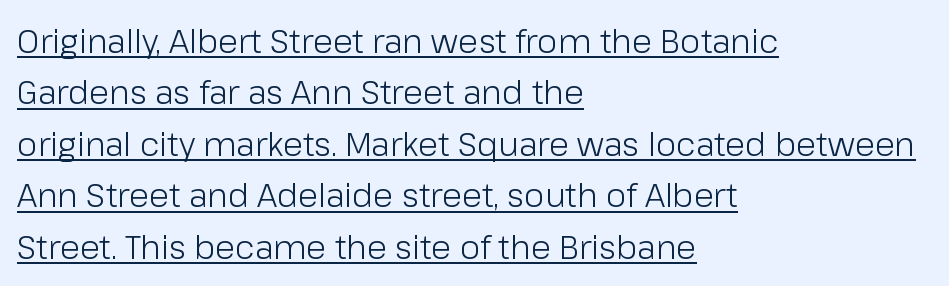
Q: Is the text bold? A: No.
Q: Is the text italic (slanted)? A: No, it is upright.
Q: Is the typeface a serif or a sans-serif typeface? A: Sans-serif.
Q: Is the text underlined? A: Yes.
Q: How is the paragraph aligned? A: Left-aligned.
Q: Is the spacing between letters normal or unusually wide? A: Normal.
Q: Is the spacing between lines tight, normal or loose? A: Normal.
Q: Width (condensed, normal, or wide)? A: Normal.
Q: Stroke contrast? A: Low.
Q: x-height? A: Medium.
Q: Monospaced? A: No.
